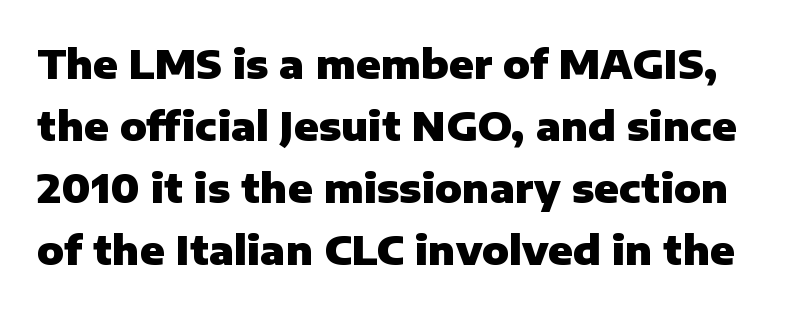
The image shows 40 px heavy sans-serif type, upright; set normal line spacing (1.55x), normal letter spacing, not underlined; low stroke contrast and a medium x-height.
